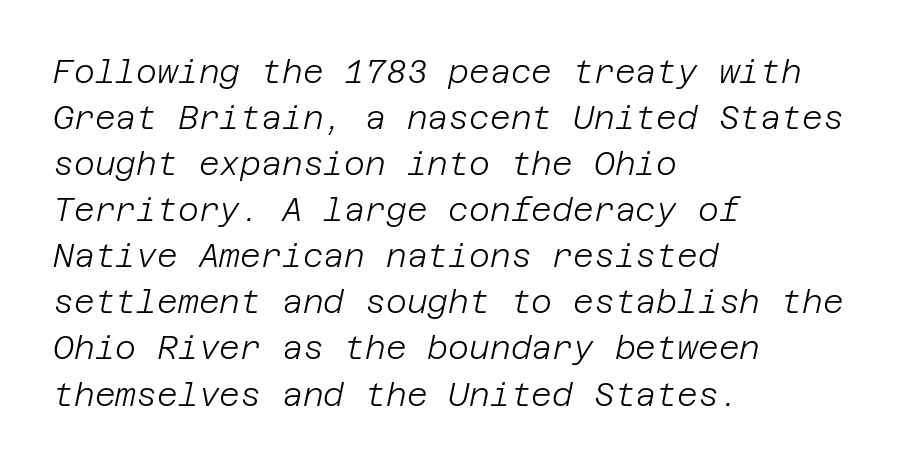
Q: Is the text bold? A: No.
Q: Is the text italic (slanted)? A: Yes, it leans right by about 12 degrees.
Q: Is the text underlined? A: No.
Q: How is the paragraph aligned? A: Left-aligned.
Q: Is the spacing between letters normal or unusually wide? A: Normal.
Q: Is the spacing between lines tight, normal or loose? A: Normal.
Q: Width (condensed, normal, or wide)? A: Normal.
Q: Stroke contrast? A: Low.
Q: x-height? A: Large.
